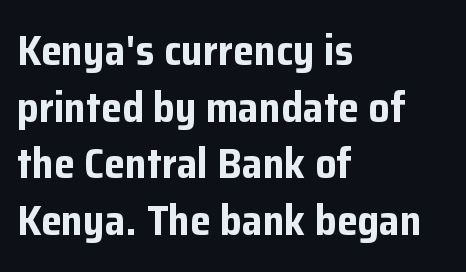
The image shows 42 px bold sans-serif type, upright; set left-aligned, normal line spacing (1.35x), normal letter spacing, not underlined; low stroke contrast and a medium x-height.
